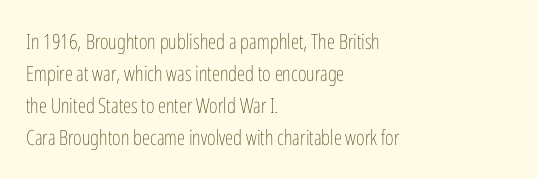
Is the block centered? No — it sits flush against the left margin. Honestly, the row spacing looks completely unremarkable. Check under the words: just untouched page. Ascenders rise straight up at ninety degrees. Nobody touched the tracking dial on this one.
